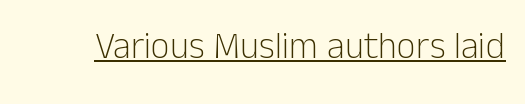
Q: Is the text bold? A: No.
Q: Is the text italic (slanted)? A: No, it is upright.
Q: Is the typeface a serif or a sans-serif typeface? A: Sans-serif.
Q: Is the text underlined? A: Yes.
Q: Is the spacing between letters normal or unusually wide? A: Normal.
Q: Width (condensed, normal, or wide)? A: Normal.
Q: Stroke contrast? A: Low.
Q: x-height? A: Medium.
Q: Monospaced? A: No.
